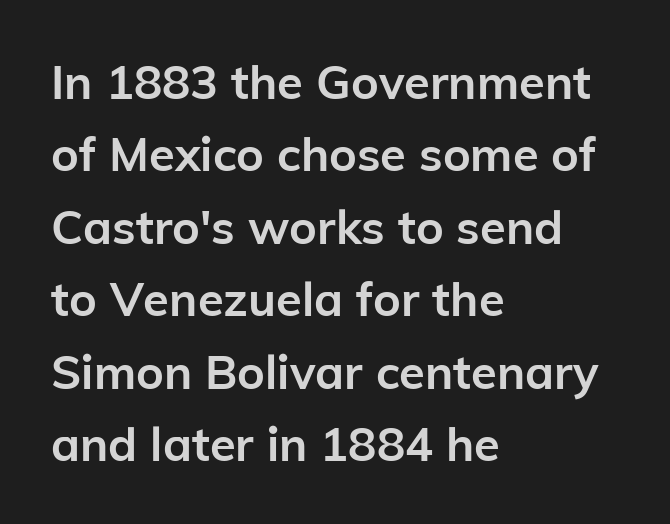
{"serif": "no", "italic": "no", "bold": "yes", "weight": "semibold", "width": "normal", "stroke_contrast": "low", "x_height": "medium", "monospaced": "no", "underline": "no", "align": "left", "line_spacing": "normal", "line_spacing_ratio": 1.54, "letter_spacing": "normal", "letter_spacing_em": 0.0, "glyph_px": 47}
